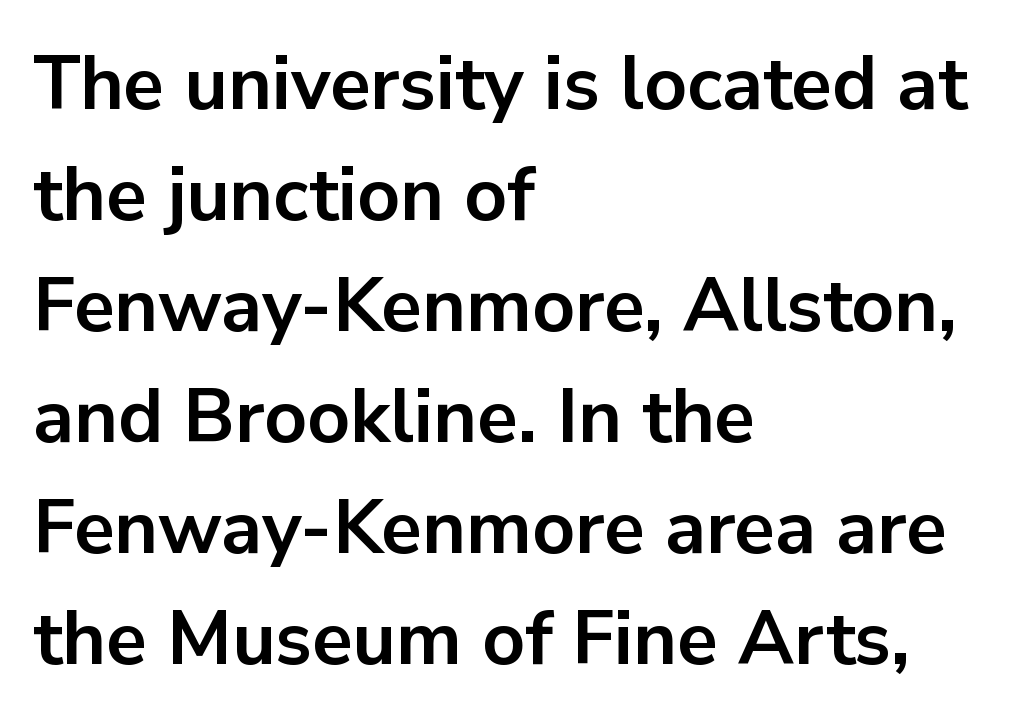
{"serif": "no", "italic": "no", "bold": "yes", "weight": "bold", "width": "normal", "stroke_contrast": "low", "x_height": "medium", "monospaced": "no", "underline": "no", "align": "left", "line_spacing": "normal", "line_spacing_ratio": 1.48, "letter_spacing": "normal", "letter_spacing_em": 0.0, "glyph_px": 75}
